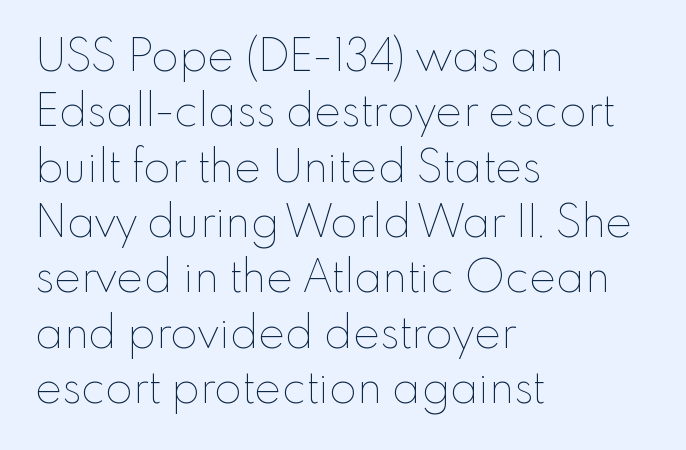
The strokes carry an ordinary text weight at most. This rendering leaves character spacing at its baseline value. This sample has the flowing, uneven cadence of proportional lettering. Descender tails drop into unmarked territory. Posture: upright roman.
